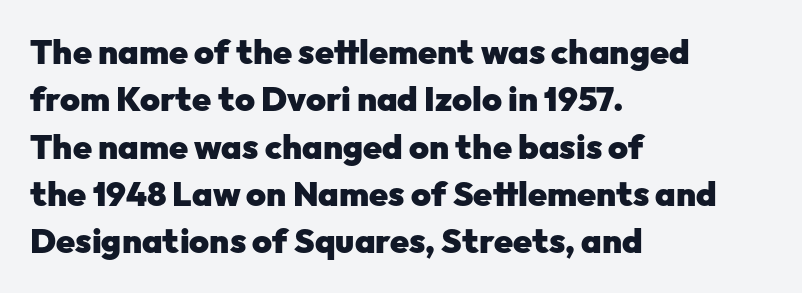
{"serif": "no", "italic": "no", "bold": "yes", "weight": "heavy", "width": "normal", "stroke_contrast": "low", "x_height": "medium", "monospaced": "no", "underline": "no", "align": "left", "line_spacing": "normal", "line_spacing_ratio": 1.39, "letter_spacing": "normal", "letter_spacing_em": 0.0, "glyph_px": 34}
